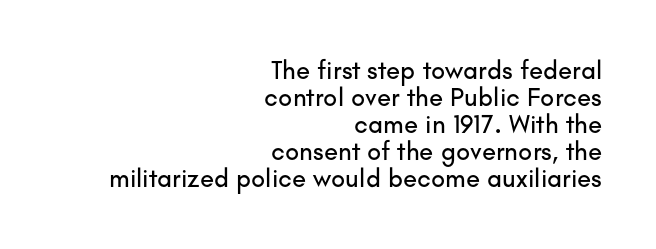
The image shows 26 px text type, upright; set right-aligned, tight line spacing (1.04x), normal letter spacing, not underlined.
